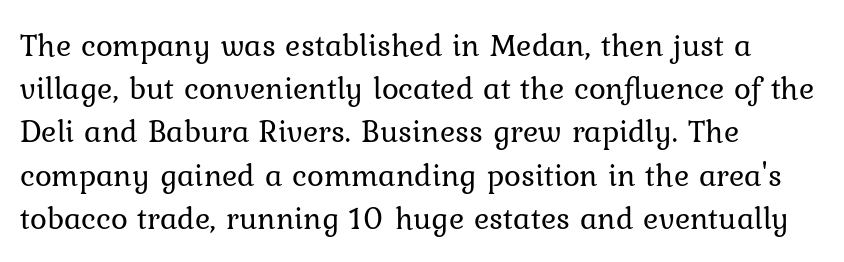
{"serif": "yes", "italic": "no", "bold": "no", "weight": "regular", "width": "normal", "stroke_contrast": "low", "x_height": "medium", "monospaced": "no", "underline": "no", "align": "left", "line_spacing": "normal", "line_spacing_ratio": 1.35, "letter_spacing": "normal", "letter_spacing_em": 0.0, "glyph_px": 32}
